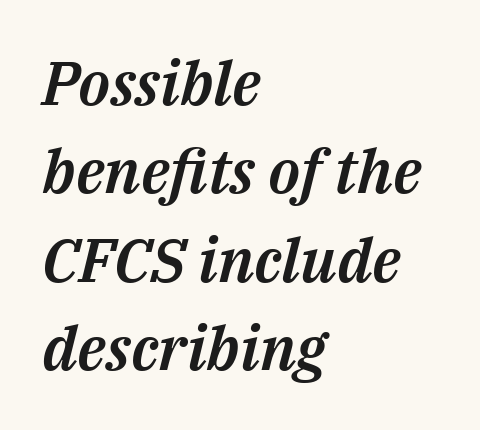
{"italic": "yes", "lean": "right", "slant_degrees": 14, "width": "normal", "stroke_contrast": "medium", "x_height": "medium", "monospaced": "no", "underline": "no", "align": "left", "line_spacing": "normal", "line_spacing_ratio": 1.45, "letter_spacing": "normal", "letter_spacing_em": 0.0, "glyph_px": 61}
